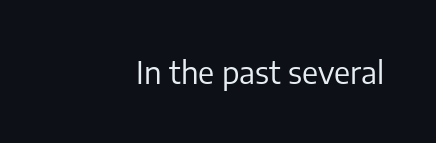
Q: Is the text bold? A: No.
Q: Is the text italic (slanted)? A: No, it is upright.
Q: Is the typeface a serif or a sans-serif typeface? A: Sans-serif.
Q: Is the text underlined? A: No.
Q: How is the paragraph aligned? A: Right-aligned.
Q: Is the spacing between letters normal or unusually wide? A: Normal.
Q: Width (condensed, normal, or wide)? A: Normal.
Q: Stroke contrast? A: Low.
Q: x-height? A: Medium.
Q: Monospaced? A: No.
